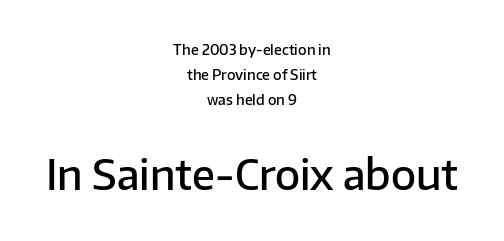
Q: Is the text bold? A: Semi-bold.
Q: Is the text italic (slanted)? A: No, it is upright.
Q: Is the typeface a serif or a sans-serif typeface? A: Sans-serif.
Q: Is the text underlined? A: No.
Q: How is the paragraph aligned? A: Centered.
Q: Is the spacing between letters normal or unusually wide? A: Normal.
Q: Which block of text is set in a larger size, the first (top) or the second (bottom)? A: The second (bottom) one.
Q: Width (condensed, normal, or wide)? A: Normal.
Q: Stroke contrast? A: Low.
Q: x-height? A: Medium.
Q: Monospaced? A: No.
